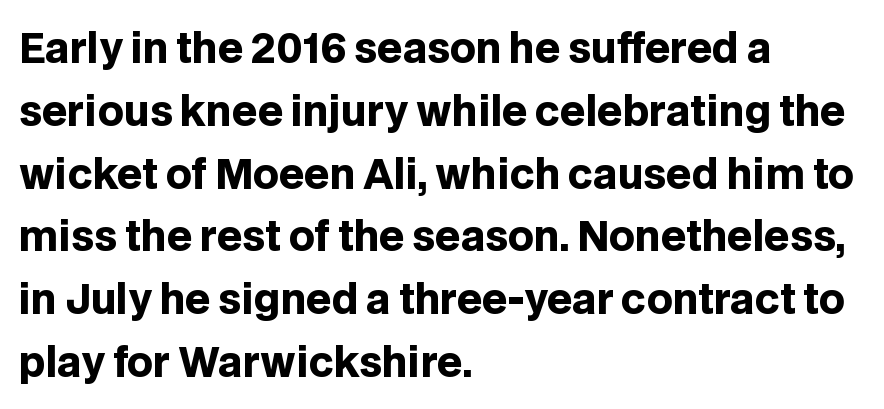
{"serif": "no", "italic": "no", "bold": "yes", "weight": "heavy", "width": "normal", "stroke_contrast": "low", "x_height": "large", "monospaced": "no", "underline": "no", "align": "left", "line_spacing": "normal", "line_spacing_ratio": 1.57, "letter_spacing": "normal", "letter_spacing_em": 0.0, "glyph_px": 40}
